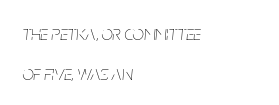
{"italic": "yes", "lean": "right", "slant_degrees": 5, "bold": "no", "underline": "no", "align": "left", "line_spacing": "loose", "line_spacing_ratio": 1.99, "letter_spacing": "normal", "letter_spacing_em": 0.0, "glyph_px": 20}
